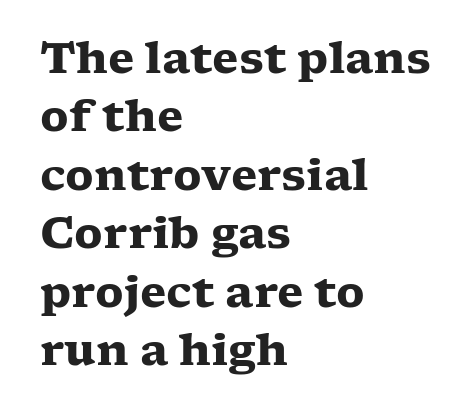
In terms of posture, this sample is upright. The sample has been set heavy, in full bold. Each new line begins a customary step beneath the previous one. A bare baseline throughout the passage. Letter spacing: default.
